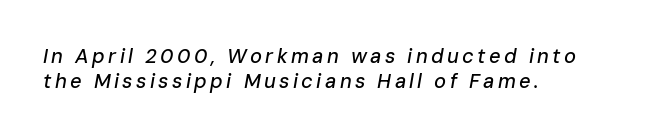
The image shows 20 px text type, italic (leaning right); set left-aligned, normal line spacing (1.27x), not underlined.
